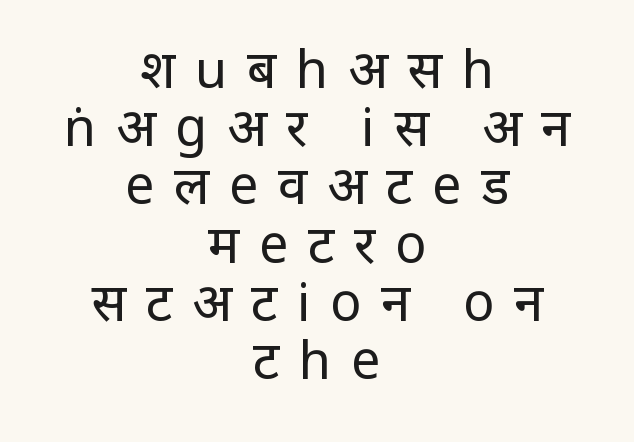
The image shows 52 px regular-weight sans-serif type, upright; set centered, tight line spacing (1.12x), unusually wide letter spacing (+0.38 em), not underlined; low stroke contrast and a large x-height.
